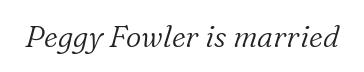
Q: Is the text bold? A: No.
Q: Is the text italic (slanted)? A: Yes, it leans right by about 16 degrees.
Q: Is the typeface a serif or a sans-serif typeface? A: Serif.
Q: Is the text underlined? A: No.
Q: Is the spacing between letters normal or unusually wide? A: Normal.
Q: Width (condensed, normal, or wide)? A: Normal.
Q: Stroke contrast? A: Low.
Q: x-height? A: Medium.
Q: Monospaced? A: No.
